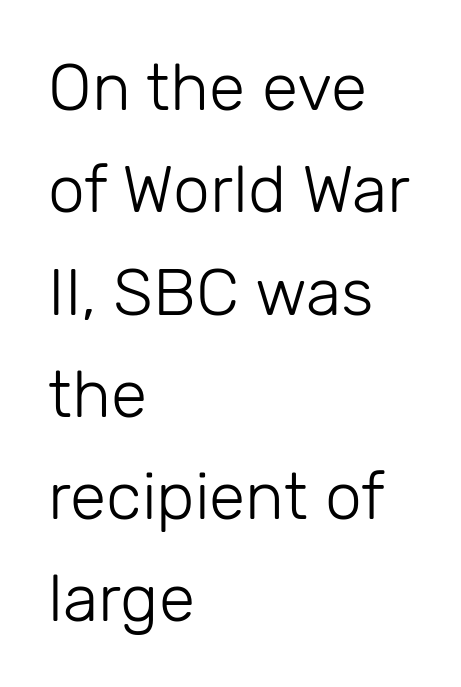
Just letters on the line, the space beneath them empty. A typesetter would call this zero additional tracking. Each line starts at the same left margin while the right side varies. The rendering shows plain stroke endings on the letterforms — a sans-serif design. No heavy texture on the line: the type isn't bold.
